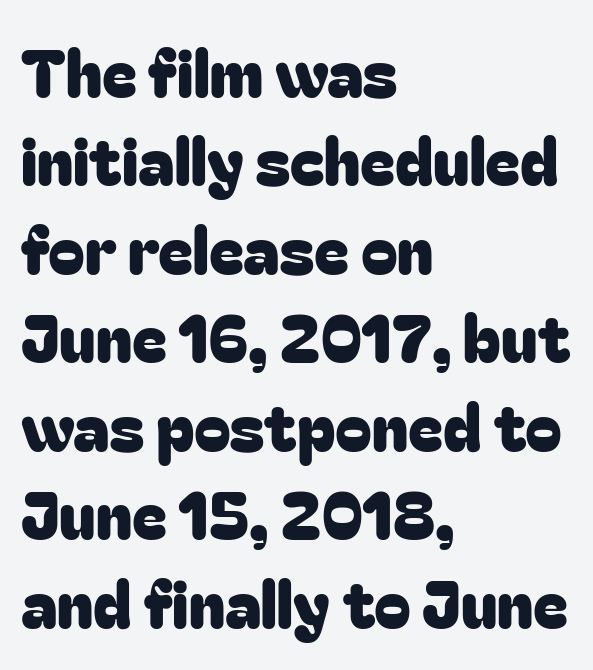
Is the letter spacing exaggerated? No — it looks like the ordinary default. The baseline area is clear. The text was rendered using a sans face with plain stroke endings. Notice how the passage keeps a crisp vertical edge on the left only.
